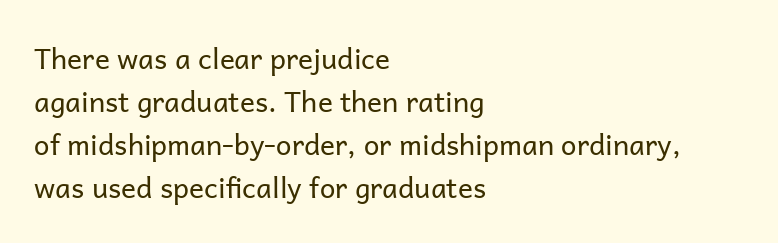
{"serif": "no", "italic": "no", "bold": "no", "weight": "regular", "width": "normal", "stroke_contrast": "low", "x_height": "medium", "monospaced": "no", "underline": "no", "align": "left", "line_spacing": "normal", "line_spacing_ratio": 1.53, "letter_spacing": "normal", "letter_spacing_em": 0.0, "glyph_px": 28}
